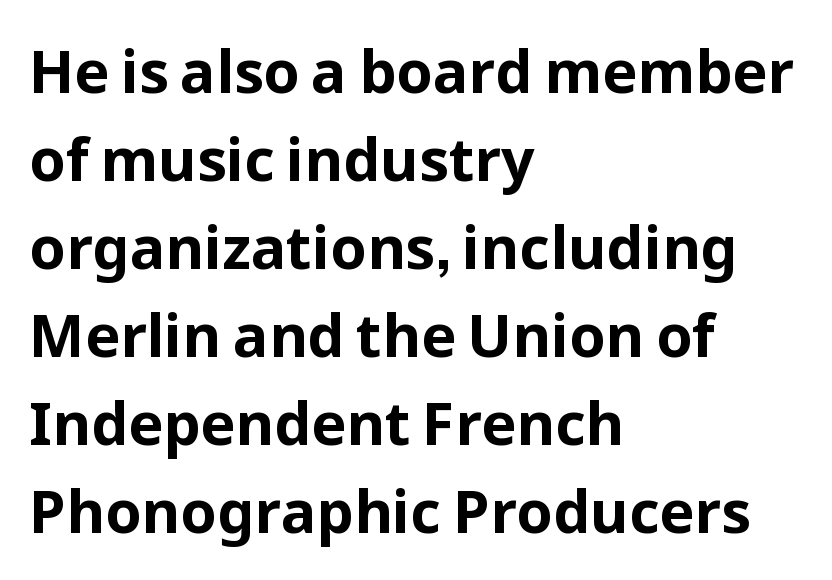
The area under the type is left untouched. Between one letter and the next there's only the usual sliver of space. Posture: straight, roman, zero tilt. Is this a sans? Yes — the strokes have no serifs.
